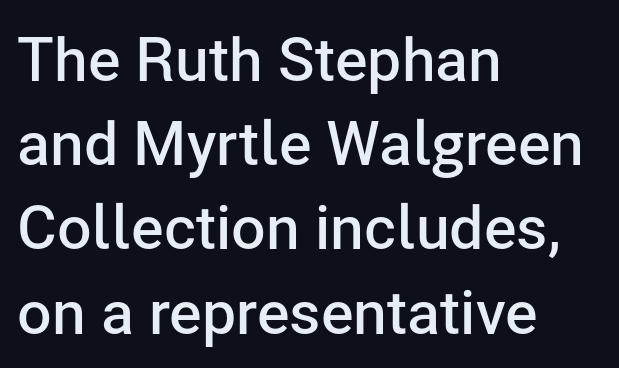
Q: Is the text bold? A: Semi-bold.
Q: Is the text italic (slanted)? A: No, it is upright.
Q: Is the typeface a serif or a sans-serif typeface? A: Sans-serif.
Q: Is the text underlined? A: No.
Q: How is the paragraph aligned? A: Left-aligned.
Q: Is the spacing between letters normal or unusually wide? A: Normal.
Q: Is the spacing between lines tight, normal or loose? A: Normal.
Q: Width (condensed, normal, or wide)? A: Normal.
Q: Stroke contrast? A: Low.
Q: x-height? A: Medium.
Q: Monospaced? A: No.
